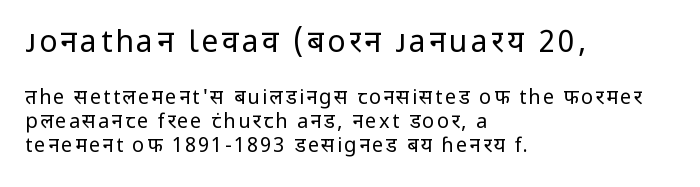
Q: Is the text bold? A: No.
Q: Is the text italic (slanted)? A: No, it is upright.
Q: Is the typeface a serif or a sans-serif typeface? A: Sans-serif.
Q: Is the text underlined? A: No.
Q: How is the paragraph aligned? A: Left-aligned.
Q: Which block of text is set in a larger size, the first (top) or the second (bottom)? A: The first (top) one.
Q: Width (condensed, normal, or wide)? A: Normal.
Q: Stroke contrast? A: Low.
Q: x-height? A: Medium.
Q: Monospaced? A: No.
